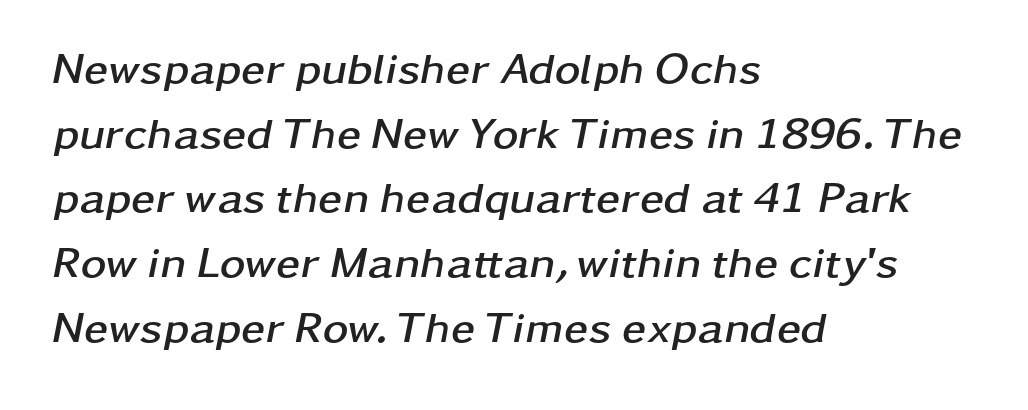
Proportional: the letters do not fall into vertical columns. The passage shown has conventional tracking throughout. The specimen reads as italic at a glance. Each glyph is drawn with heavy, bold strokes. Which margin do the lines hug? The left one — the right edge is uneven.
